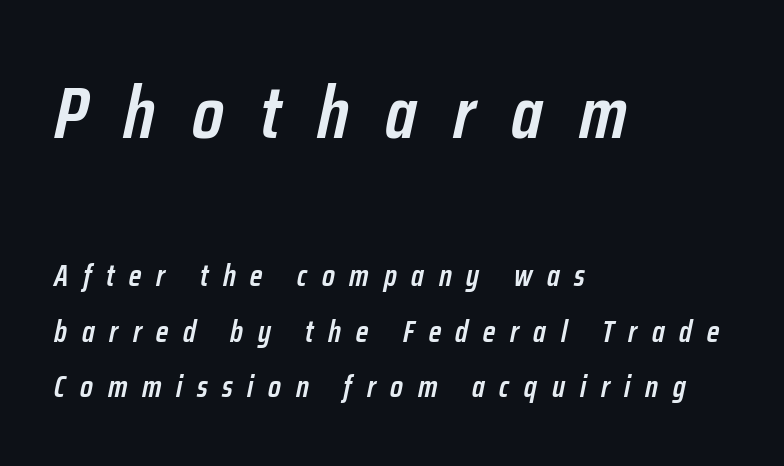
{"italic": "yes", "lean": "right", "slant_degrees": 12, "bold": "semi", "weight": "semibold", "width": "condensed", "stroke_contrast": "low", "x_height": "medium", "monospaced": "no", "underline": "no", "align": "left", "line_spacing_ratio": 1.86, "letter_spacing": "wide", "letter_spacing_em": 0.49, "larger_block": "first", "size_ratio": 2.47, "glyph_px": 74}
